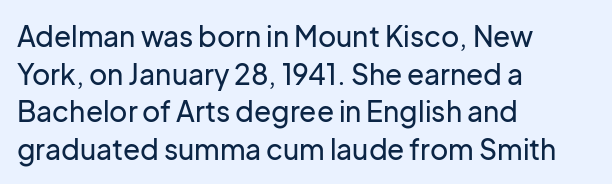
{"serif": "no", "italic": "no", "width": "normal", "stroke_contrast": "low", "x_height": "medium", "monospaced": "no", "underline": "no", "align": "left", "line_spacing": "normal", "line_spacing_ratio": 1.34, "letter_spacing": "normal", "letter_spacing_em": 0.0, "glyph_px": 28}
